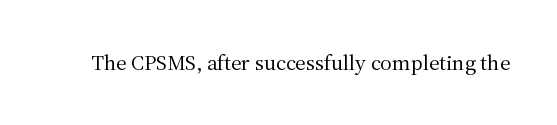
The space directly below the letters is spotless. Quick note: not italic, upright. The line texture is even and compact thanks to regular tracking. These glyphs show unthickened strokes, regular width or finer.
